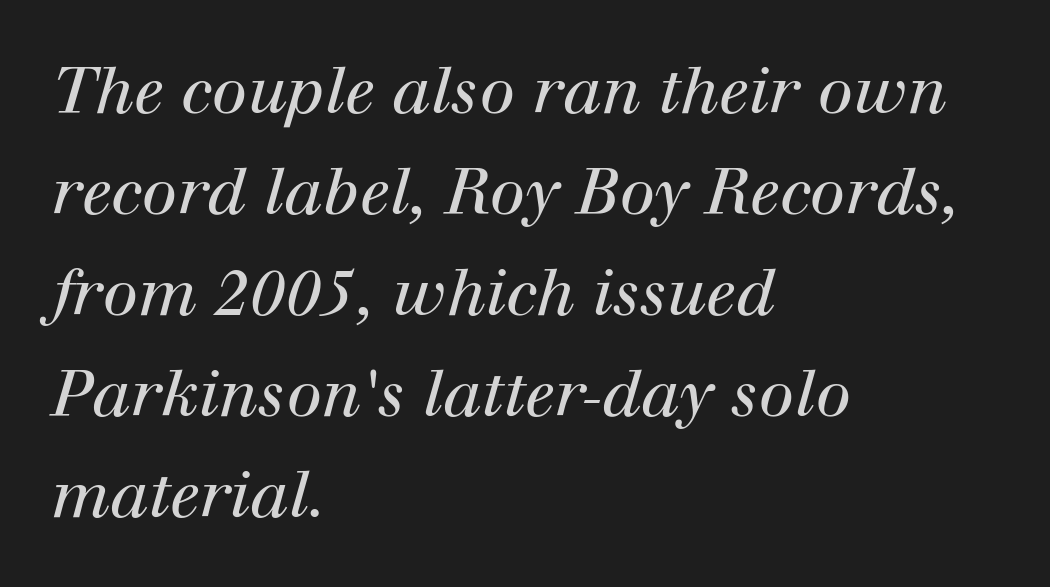
{"serif": "yes", "italic": "yes", "lean": "right", "slant_degrees": 12, "bold": "no", "weight": "regular", "width": "normal", "stroke_contrast": "high", "x_height": "medium", "monospaced": "no", "underline": "no", "align": "left", "line_spacing": "normal", "line_spacing_ratio": 1.58, "letter_spacing": "normal", "letter_spacing_em": 0.0, "glyph_px": 64}
